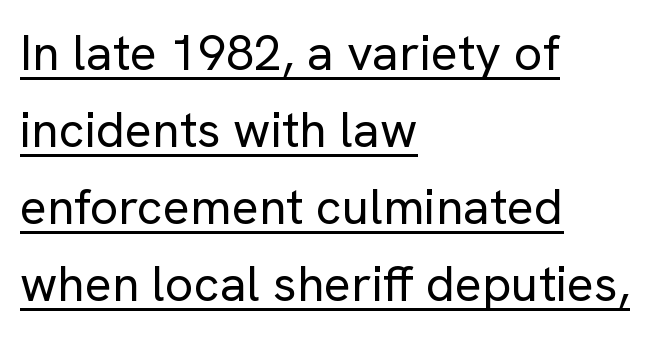
{"serif": "no", "italic": "no", "bold": "no", "weight": "regular", "width": "normal", "stroke_contrast": "low", "x_height": "medium", "monospaced": "no", "underline": "yes", "align": "left", "line_spacing": "normal", "line_spacing_ratio": 1.54, "letter_spacing": "normal", "letter_spacing_em": 0.0, "glyph_px": 50}
